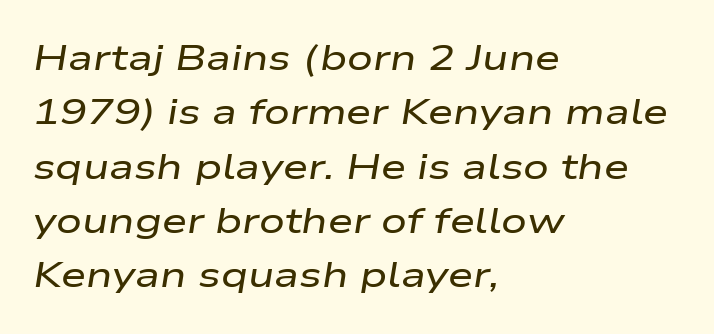
The ragged edge is on the right, which tells us the setting is flush left. These lines are rendered in a variable-pitch font. Tracking here is standard; glyphs follow each other at the usual distance. The glyphs are unaccompanied by any horizontal stroke below them.
